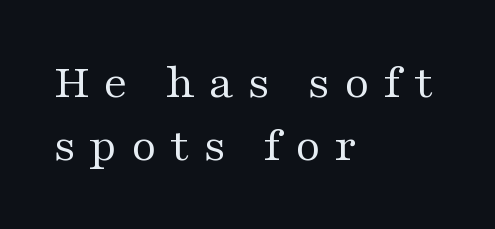
Q: Is the text bold? A: No.
Q: Is the text italic (slanted)? A: No, it is upright.
Q: Is the typeface a serif or a sans-serif typeface? A: Serif.
Q: Is the text underlined? A: No.
Q: How is the paragraph aligned? A: Left-aligned.
Q: Is the spacing between letters normal or unusually wide? A: Unusually wide.
Q: Is the spacing between lines tight, normal or loose? A: Normal.
Q: Width (condensed, normal, or wide)? A: Wide.
Q: Stroke contrast? A: Medium.
Q: x-height? A: Medium.
Q: Monospaced? A: No.
